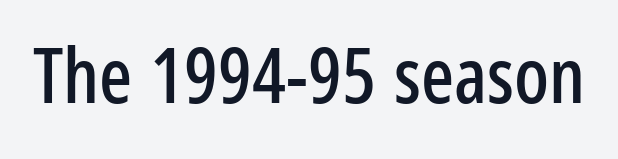
{"serif": "no", "italic": "no", "width": "condensed", "stroke_contrast": "low", "x_height": "medium", "monospaced": "no", "underline": "no", "letter_spacing": "normal", "letter_spacing_em": 0.0, "glyph_px": 77}
